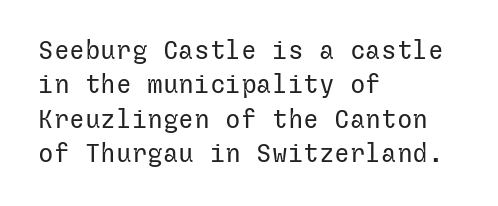
Leftover space on each line is placed entirely after the last word. Notice how the stems are strictly vertical — no italics here. The rendering uses a moderate line-height, typical for paragraphs. Underlining? Definitely not there. A light-to-regular cut is what we see here.
